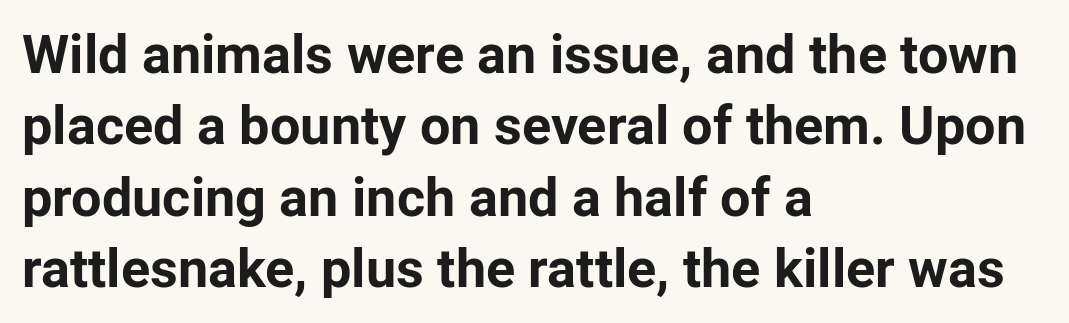
Q: Is the text bold? A: Yes.
Q: Is the text italic (slanted)? A: No, it is upright.
Q: Is the typeface a serif or a sans-serif typeface? A: Sans-serif.
Q: Is the text underlined? A: No.
Q: How is the paragraph aligned? A: Left-aligned.
Q: Is the spacing between letters normal or unusually wide? A: Normal.
Q: Is the spacing between lines tight, normal or loose? A: Normal.
Q: Width (condensed, normal, or wide)? A: Normal.
Q: Stroke contrast? A: Low.
Q: x-height? A: Medium.
Q: Monospaced? A: No.
